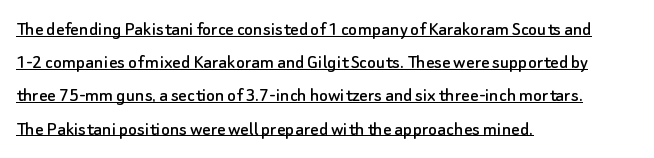
The image shows 21 px text type, upright; set left-aligned, normal line spacing (1.58x), normal letter spacing, underlined.
